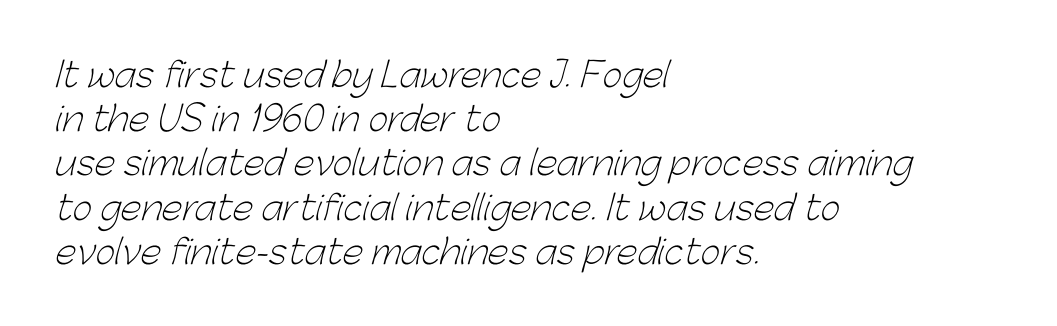
{"serif": "no", "bold": "no", "weight": "light", "width": "normal", "stroke_contrast": "low", "x_height": "medium", "monospaced": "no", "underline": "no", "align": "left", "line_spacing": "normal", "line_spacing_ratio": 1.3, "letter_spacing": "normal", "letter_spacing_em": 0.0, "glyph_px": 34}
